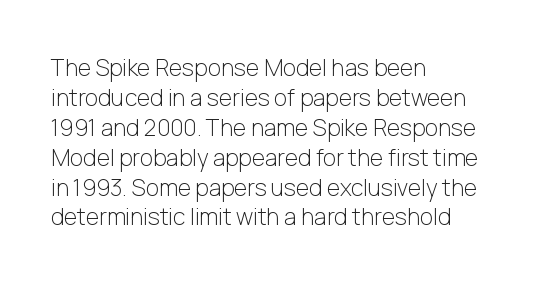
The lines are quadded left. The font sits on the lighter half of the weight spectrum, regular included. Tracking here is standard; glyphs follow each other at the usual distance. Italic? Not at all — the glyphs are vertical. Rule under the text: the space is simply empty.
